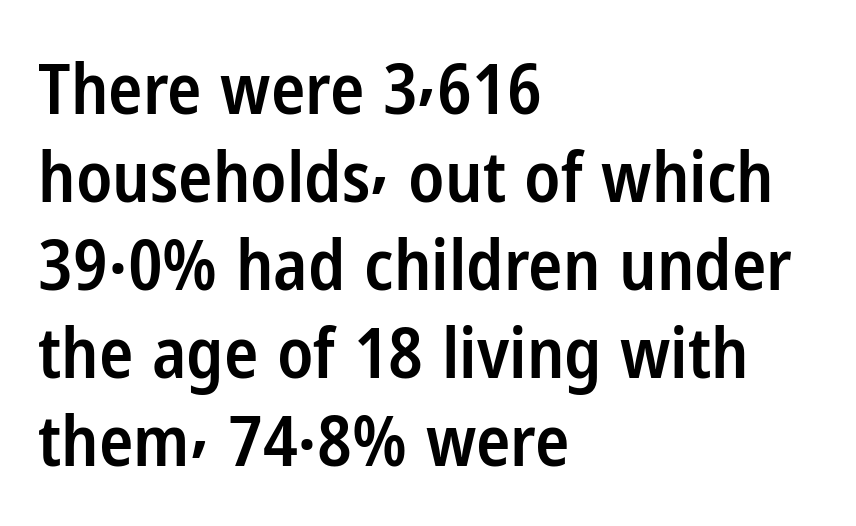
Q: Is the text bold? A: Semi-bold.
Q: Is the text italic (slanted)? A: No, it is upright.
Q: Is the typeface a serif or a sans-serif typeface? A: Sans-serif.
Q: Is the text underlined? A: No.
Q: How is the paragraph aligned? A: Left-aligned.
Q: Is the spacing between letters normal or unusually wide? A: Normal.
Q: Width (condensed, normal, or wide)? A: Condensed.
Q: Stroke contrast? A: Low.
Q: x-height? A: Medium.
Q: Monospaced? A: No.
